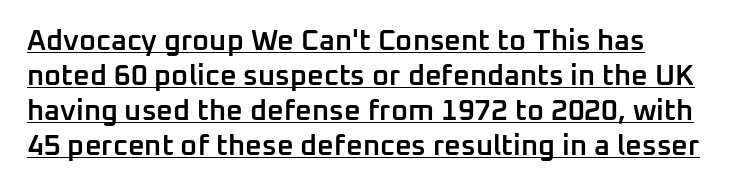
Q: Is the text bold? A: Semi-bold.
Q: Is the text italic (slanted)? A: No, it is upright.
Q: Is the typeface a serif or a sans-serif typeface? A: Sans-serif.
Q: Is the text underlined? A: Yes.
Q: How is the paragraph aligned? A: Left-aligned.
Q: Is the spacing between letters normal or unusually wide? A: Normal.
Q: Width (condensed, normal, or wide)? A: Normal.
Q: Stroke contrast? A: Low.
Q: x-height? A: Medium.
Q: Monospaced? A: No.
